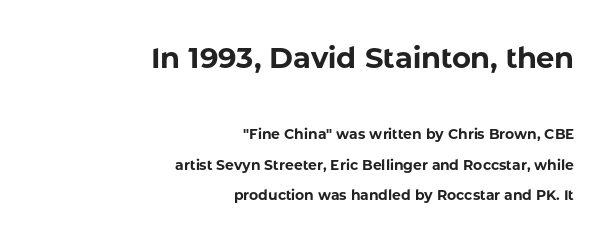
Q: Is the text bold? A: Yes.
Q: Is the text italic (slanted)? A: No, it is upright.
Q: Is the typeface a serif or a sans-serif typeface? A: Sans-serif.
Q: Is the text underlined? A: No.
Q: How is the paragraph aligned? A: Right-aligned.
Q: Is the spacing between letters normal or unusually wide? A: Normal.
Q: Is the spacing between lines tight, normal or loose? A: Loose.
Q: Which block of text is set in a larger size, the first (top) or the second (bottom)? A: The first (top) one.
Q: Width (condensed, normal, or wide)? A: Normal.
Q: Stroke contrast? A: Low.
Q: x-height? A: Medium.
Q: Monospaced? A: No.
